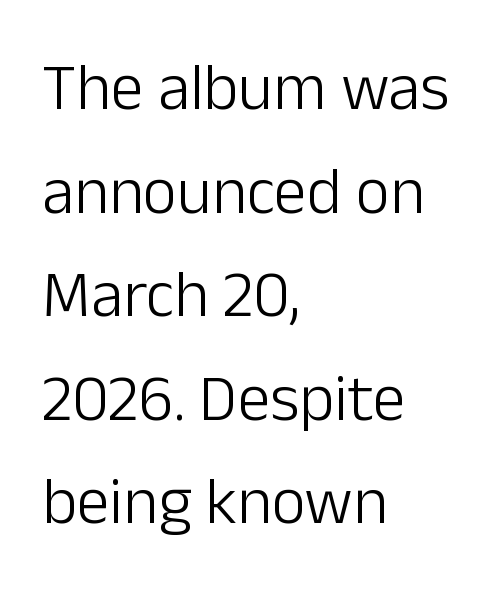
The font family rendered here belongs to the sans-serif group. The rendering uses a moderate line-height, typical for paragraphs. The rendering keeps characters at their native spacing. The strokes are not fattened; the text isn't bold. This rendering uses left alignment, leaving the right contour irregular. Check the space under the baseline: it is left empty.
